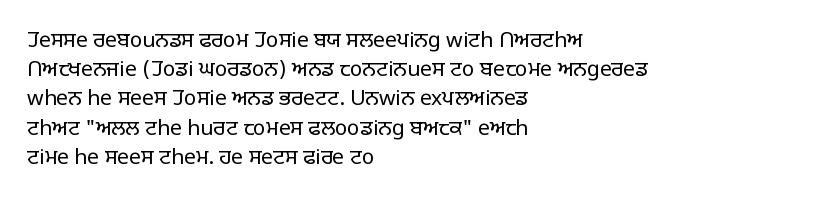
Tracking here is standard; glyphs follow each other at the usual distance. Heft: none added — not bold. These lines are set flush left with a ragged right edge. The letters stand straight up with perfectly vertical stems. Has an underline been added? It has not.
